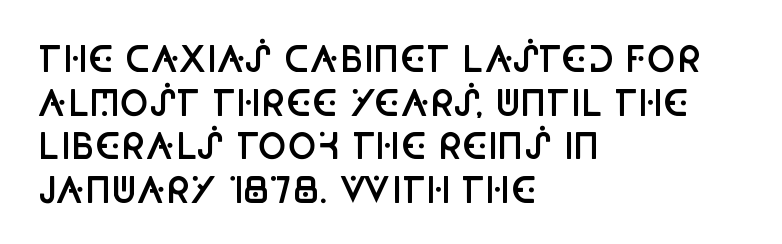
Q: Is the text bold? A: Semi-bold.
Q: Is the text italic (slanted)? A: No, it is upright.
Q: Is the typeface a serif or a sans-serif typeface? A: Sans-serif.
Q: Is the text underlined? A: No.
Q: How is the paragraph aligned? A: Left-aligned.
Q: Is the spacing between letters normal or unusually wide? A: Normal.
Q: Is the spacing between lines tight, normal or loose? A: Normal.
Q: Width (condensed, normal, or wide)? A: Condensed.
Q: Stroke contrast? A: Low.
Q: x-height? A: Large.
Q: Monospaced? A: No.
